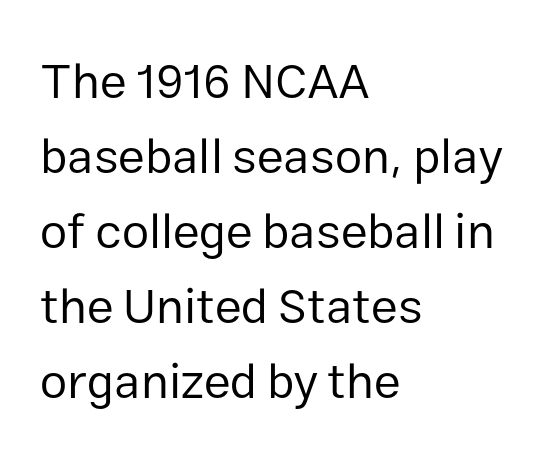
Decoration check: the copy has no underline. The weight tops out at a normal text grade. Short note: letters normally spaced. Posture: straight, roman, zero tilt.
